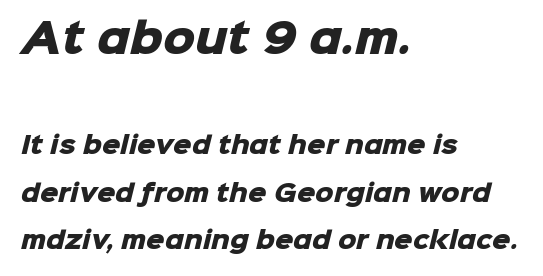
The image shows 40 px heavy sans-serif type; set left-aligned, loose line spacing (2.06x), normal letter spacing, not underlined; the first (top) block is 1.74x larger; low stroke contrast and a medium x-height.
